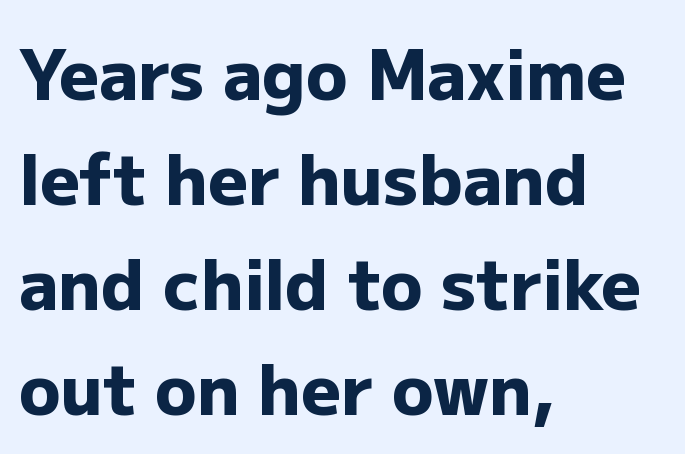
Q: Is the text bold? A: Yes.
Q: Is the text italic (slanted)? A: No, it is upright.
Q: Is the typeface a serif or a sans-serif typeface? A: Sans-serif.
Q: Is the text underlined? A: No.
Q: How is the paragraph aligned? A: Left-aligned.
Q: Is the spacing between letters normal or unusually wide? A: Normal.
Q: Is the spacing between lines tight, normal or loose? A: Normal.
Q: Width (condensed, normal, or wide)? A: Normal.
Q: Stroke contrast? A: Low.
Q: x-height? A: Medium.
Q: Monospaced? A: No.
